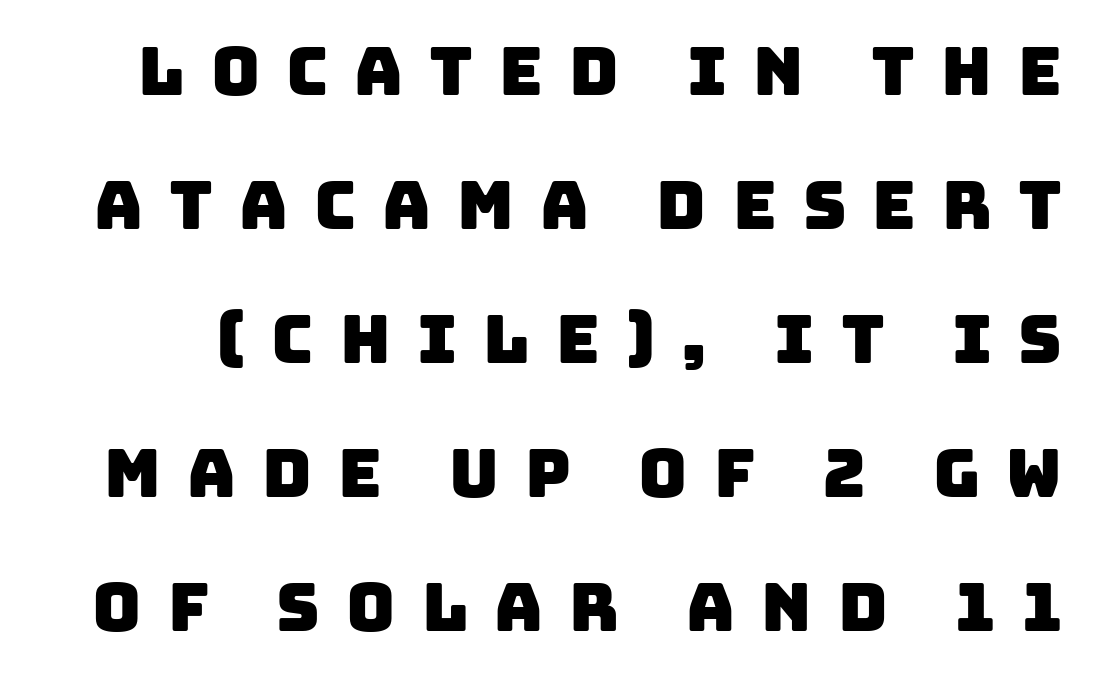
Q: Is the typeface a serif or a sans-serif typeface? A: Sans-serif.
Q: Is the text underlined? A: No.
Q: Is the spacing between letters normal or unusually wide? A: Unusually wide.
Q: Is the spacing between lines tight, normal or loose? A: Loose.
Q: Width (condensed, normal, or wide)? A: Normal.
Q: Stroke contrast? A: Low.
Q: x-height? A: Large.
Q: Monospaced? A: No.
